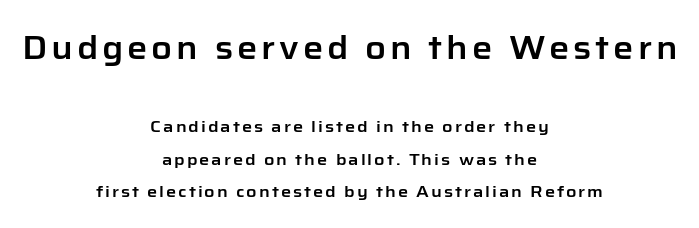
Q: Is the text italic (slanted)? A: No, it is upright.
Q: Is the typeface a serif or a sans-serif typeface? A: Sans-serif.
Q: Is the text underlined? A: No.
Q: How is the paragraph aligned? A: Centered.
Q: Is the spacing between lines tight, normal or loose? A: Loose.
Q: Which block of text is set in a larger size, the first (top) or the second (bottom)? A: The first (top) one.
Q: Width (condensed, normal, or wide)? A: Normal.
Q: Stroke contrast? A: Low.
Q: x-height? A: Medium.
Q: Monospaced? A: No.
